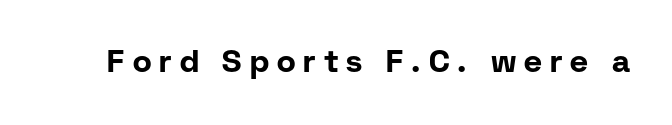
{"serif": "no", "italic": "no", "bold": "yes", "weight": "bold", "width": "normal", "stroke_contrast": "low", "x_height": "medium", "monospaced": "no", "underline": "no", "letter_spacing": "wide", "letter_spacing_em": 0.26, "glyph_px": 31}
